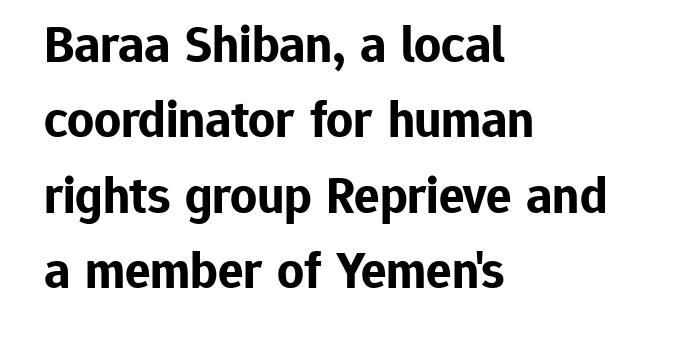
Does the leading feel generous? No, just average. Rule under the text: the space is simply empty. The letters advance in unequal steps, a hallmark of proportional type. You can tell it's not italic because the verticals are truly vertical. Examine the stroke ends and you'll find no serifs.
